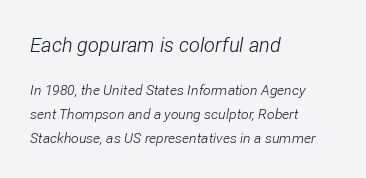
The typeface has the unassuming heft of standard copy or less. This layout puts the oversized block above and the modest block below. The lines are quadded left. Honestly, there is no underline to notice here at all.
